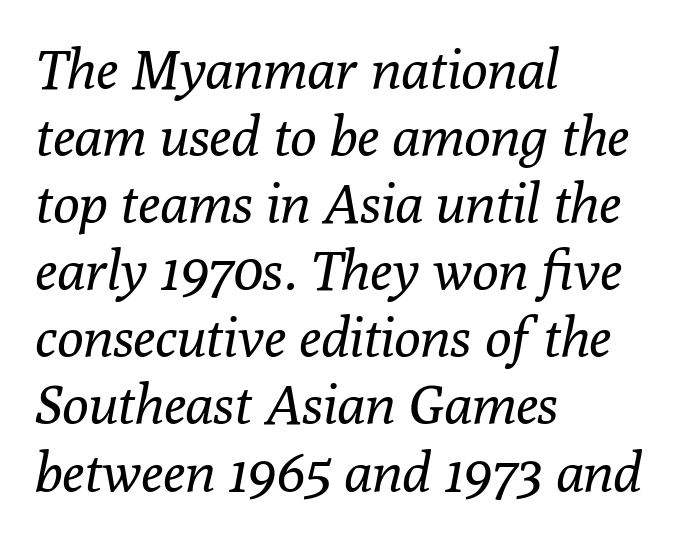
Q: Is the text bold? A: No.
Q: Is the text italic (slanted)? A: Yes, it leans right by about 10 degrees.
Q: Is the typeface a serif or a sans-serif typeface? A: Serif.
Q: Is the text underlined? A: No.
Q: How is the paragraph aligned? A: Left-aligned.
Q: Is the spacing between letters normal or unusually wide? A: Normal.
Q: Width (condensed, normal, or wide)? A: Normal.
Q: Stroke contrast? A: Low.
Q: x-height? A: Medium.
Q: Monospaced? A: No.
